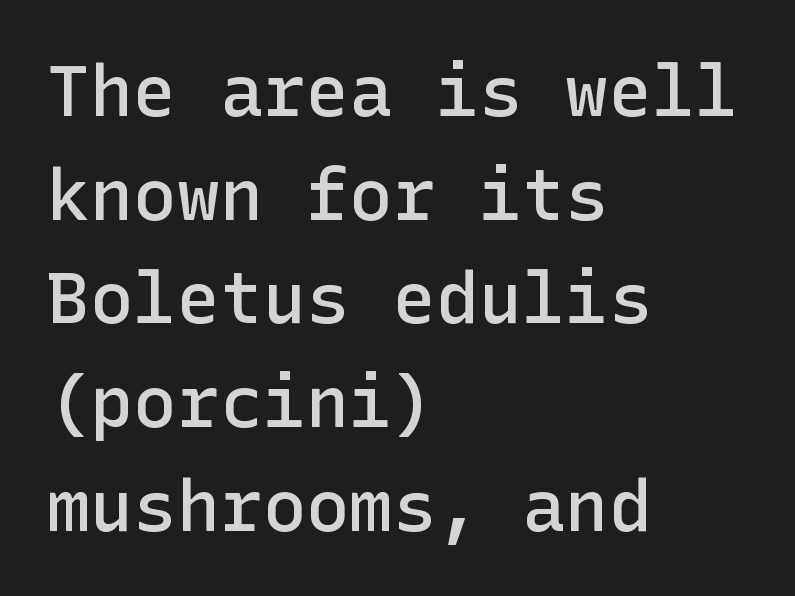
A student would call this left alignment; a typographer would say flush left, rag right. The face used here is rendered with its standard letterfit. Each letter's strokes conclude bluntly, with no projecting serifs. The passage shown is semibold, sitting just below true bold.
